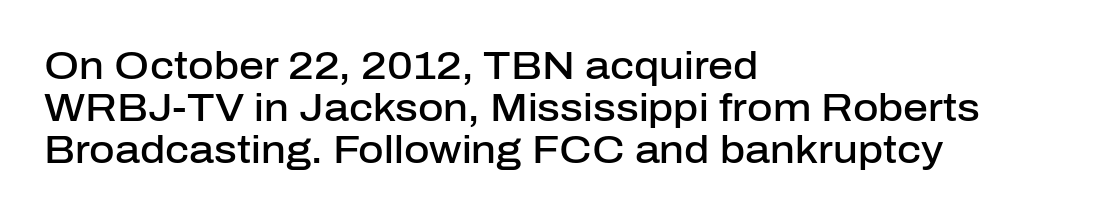
Q: Is the text bold? A: Semi-bold.
Q: Is the text italic (slanted)? A: No, it is upright.
Q: Is the typeface a serif or a sans-serif typeface? A: Sans-serif.
Q: Is the text underlined? A: No.
Q: How is the paragraph aligned? A: Left-aligned.
Q: Is the spacing between letters normal or unusually wide? A: Normal.
Q: Is the spacing between lines tight, normal or loose? A: Tight.
Q: Width (condensed, normal, or wide)? A: Normal.
Q: Stroke contrast? A: Low.
Q: x-height? A: Medium.
Q: Monospaced? A: No.
